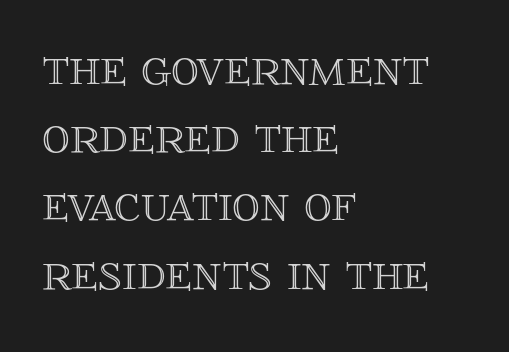
Q: Is the text italic (slanted)? A: No, it is upright.
Q: Is the text underlined? A: No.
Q: How is the paragraph aligned? A: Left-aligned.
Q: Is the spacing between letters normal or unusually wide? A: Normal.
Q: Width (condensed, normal, or wide)? A: Normal.
Q: x-height? A: Large.
Q: Monospaced? A: No.
